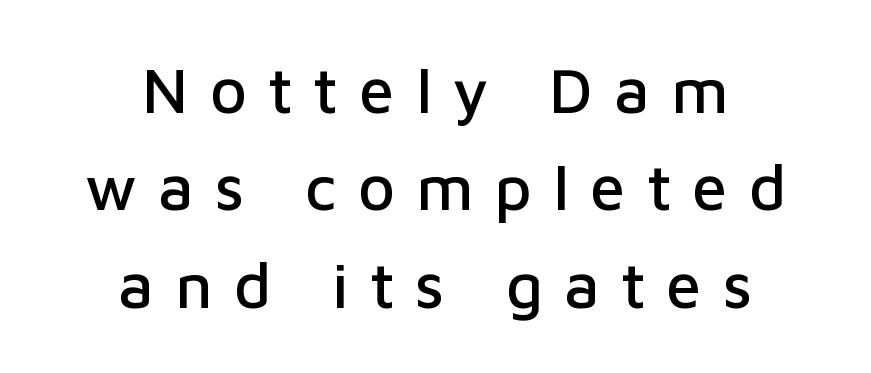
{"serif": "no", "italic": "no", "width": "normal", "stroke_contrast": "low", "x_height": "medium", "monospaced": "no", "underline": "no", "align": "center", "line_spacing": "normal", "line_spacing_ratio": 1.52, "letter_spacing": "wide", "letter_spacing_em": 0.33, "glyph_px": 64}
